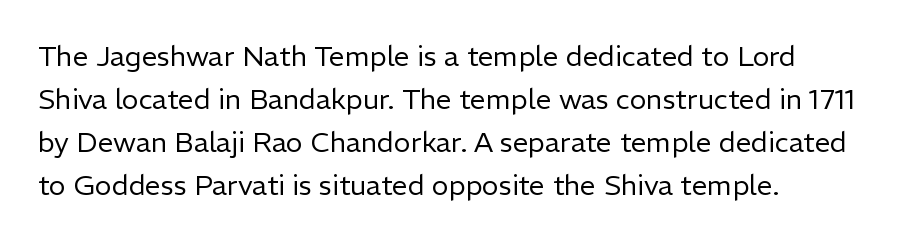
Is this a fixed-width face? No — the glyphs have proportional, varying widths. The specimen reads as upright at a glance. Notice how descenders clear the ascenders below comfortably — that's standard leading. The rendering anchors every line to the left-hand side. The letters look calm and open, with moderate or lighter stems. This rendering employs a face without finishing strokes, i.e., a sans-serif.
